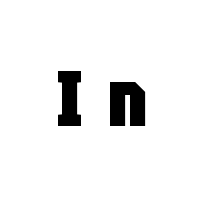
The image shows 78 px heavy, condensed sans-serif type, upright; set unusually wide letter spacing (+0.33 em), not underlined; low stroke contrast and a large x-height.
